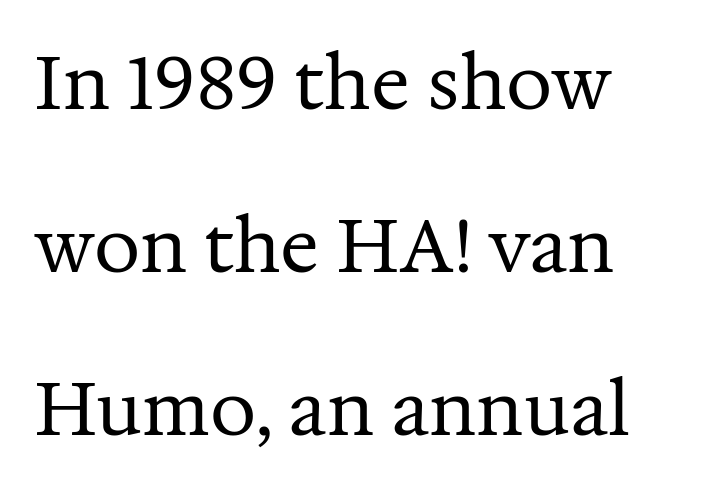
The image shows 73 px regular-weight serif type, upright; set left-aligned, loose line spacing (2.23x), normal letter spacing, not underlined; medium stroke contrast and a medium x-height.
